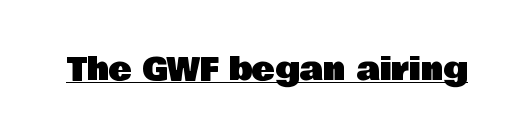
Q: Is the text italic (slanted)? A: No, it is upright.
Q: Is the typeface a serif or a sans-serif typeface? A: Sans-serif.
Q: Is the text underlined? A: Yes.
Q: Is the spacing between letters normal or unusually wide? A: Normal.
Q: Width (condensed, normal, or wide)? A: Normal.
Q: Stroke contrast? A: Low.
Q: x-height? A: Large.
Q: Monospaced? A: No.
